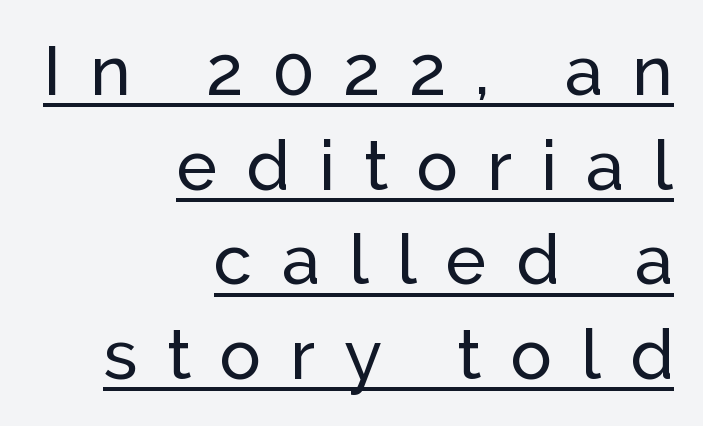
Q: Is the text italic (slanted)? A: No, it is upright.
Q: Is the typeface a serif or a sans-serif typeface? A: Sans-serif.
Q: Is the text underlined? A: Yes.
Q: How is the paragraph aligned? A: Right-aligned.
Q: Is the spacing between letters normal or unusually wide? A: Unusually wide.
Q: Is the spacing between lines tight, normal or loose? A: Normal.
Q: Width (condensed, normal, or wide)? A: Normal.
Q: Stroke contrast? A: Low.
Q: x-height? A: Medium.
Q: Monospaced? A: No.
